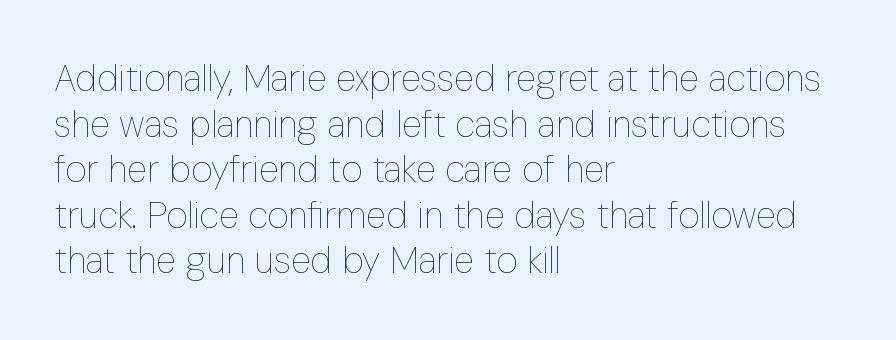
The image shows 37 px thin, condensed type, upright; set left-aligned, line spacing 1.23x, normal letter spacing, not underlined; low stroke contrast and a medium x-height.
